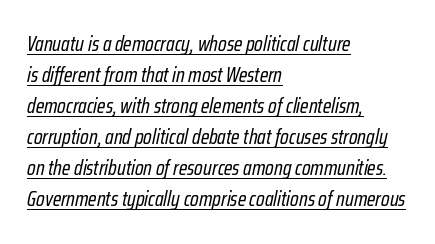
The image shows 21 px text type, italic (leaning right); set left-aligned, normal line spacing (1.48x), normal letter spacing, underlined.
